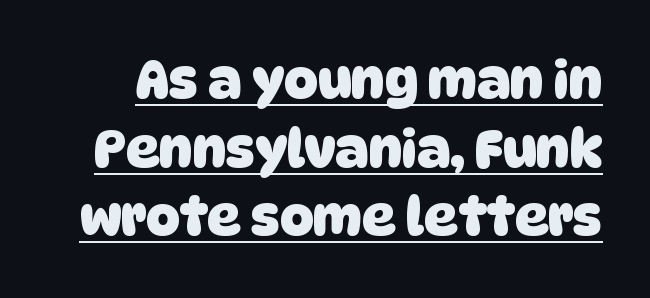
The passage shown has conventional tracking throughout. The typeface chosen for these lines omits serifs. The sample has been set heavy, in full bold. The space between consecutive lines is moderate.
